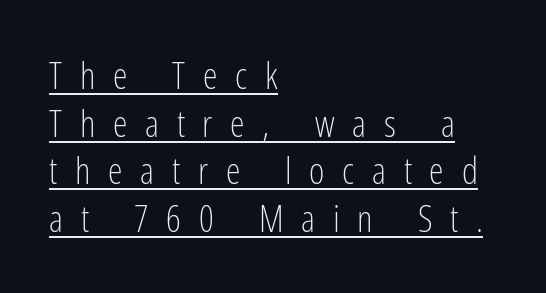
Q: Is the text bold? A: No.
Q: Is the text italic (slanted)? A: No, it is upright.
Q: Is the typeface a serif or a sans-serif typeface? A: Sans-serif.
Q: Is the text underlined? A: Yes.
Q: How is the paragraph aligned? A: Left-aligned.
Q: Is the spacing between letters normal or unusually wide? A: Unusually wide.
Q: Is the spacing between lines tight, normal or loose? A: Normal.
Q: Width (condensed, normal, or wide)? A: Condensed.
Q: Stroke contrast? A: Low.
Q: x-height? A: Medium.
Q: Monospaced? A: No.
